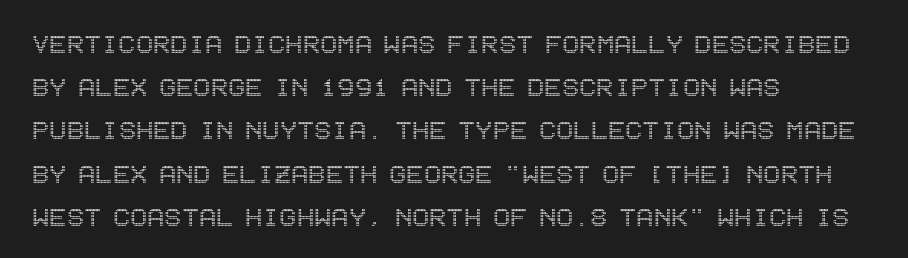
Q: Is the text italic (slanted)? A: No, it is upright.
Q: Is the text underlined? A: No.
Q: How is the paragraph aligned? A: Left-aligned.
Q: Is the spacing between letters normal or unusually wide? A: Normal.
Q: Is the spacing between lines tight, normal or loose? A: Normal.
Q: Width (condensed, normal, or wide)? A: Condensed.
Q: x-height? A: Large.
